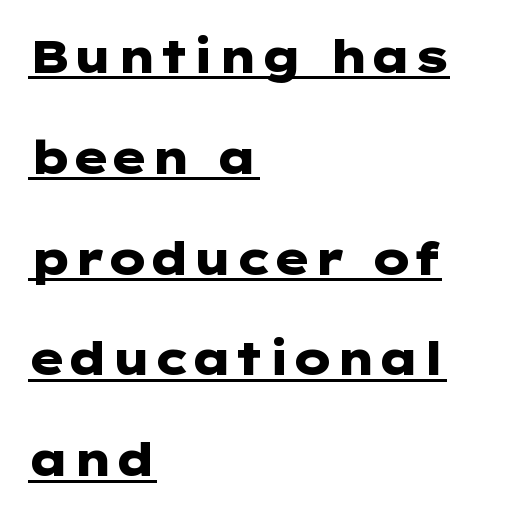
{"serif": "no", "italic": "no", "bold": "yes", "weight": "heavy", "width": "wide", "stroke_contrast": "low", "x_height": "medium", "underline": "yes", "align": "left", "line_spacing": "loose", "line_spacing_ratio": 2.24, "letter_spacing": "normal", "letter_spacing_em": 0.0, "glyph_px": 45}
